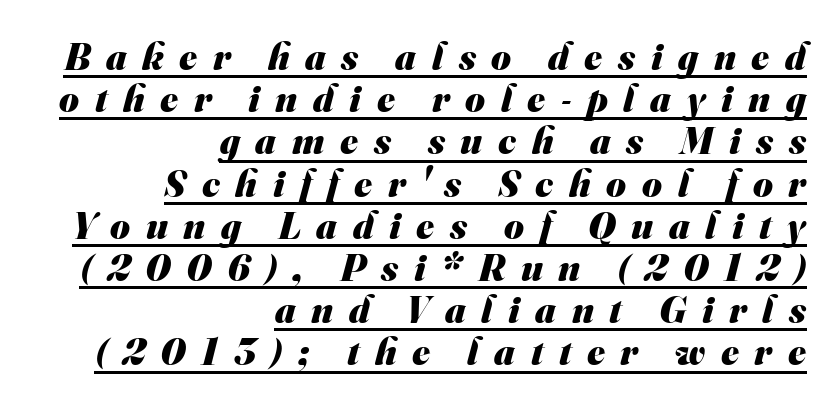
Summary of vertical rhythm: compact, with narrow interline spacing. Underlined type. The letters advance in unequal steps, a hallmark of proportional type. A flush-right, rag-left setting is used for this passage.
